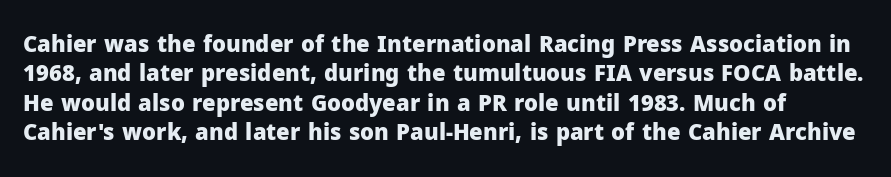
The rendering uses a moderate line-height, typical for paragraphs. On the weight axis this lands at bold, roughly 700. Short note: letters normally spaced. Italic? Not at all — the glyphs are vertical. The zone under the glyphs is completely vacant.
